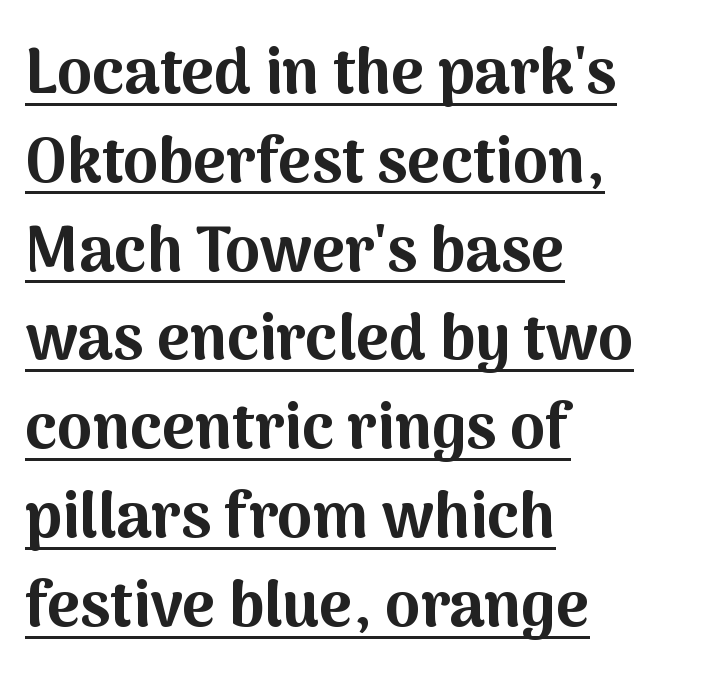
The image shows 63 px bold sans-serif type, upright; set left-aligned, normal line spacing (1.41x), normal letter spacing, underlined; medium stroke contrast and a medium x-height.
